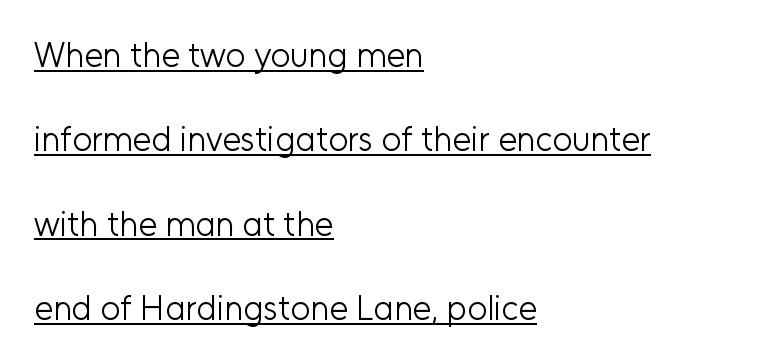
Q: Is the text bold? A: No.
Q: Is the text italic (slanted)? A: No, it is upright.
Q: Is the typeface a serif or a sans-serif typeface? A: Sans-serif.
Q: Is the text underlined? A: Yes.
Q: How is the paragraph aligned? A: Left-aligned.
Q: Is the spacing between letters normal or unusually wide? A: Normal.
Q: Is the spacing between lines tight, normal or loose? A: Loose.
Q: Width (condensed, normal, or wide)? A: Normal.
Q: Stroke contrast? A: Low.
Q: x-height? A: Medium.
Q: Monospaced? A: No.
